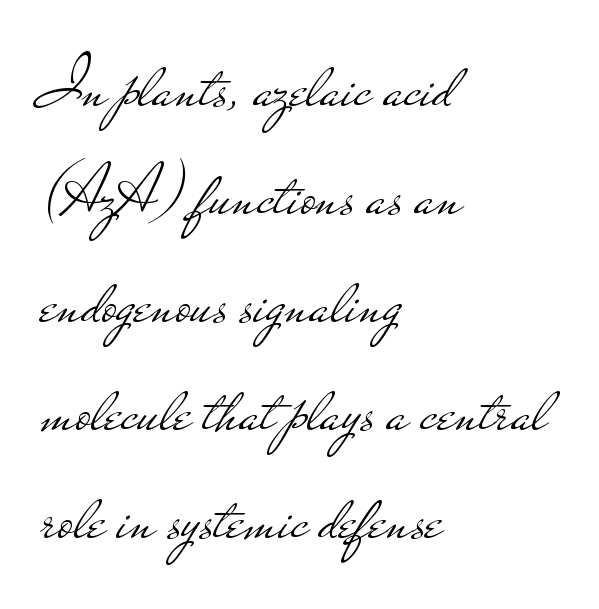
Q: Is the text bold? A: No.
Q: Is the text italic (slanted)? A: Yes.
Q: Is the typeface a serif or a sans-serif typeface? A: Sans-serif.
Q: Is the text underlined? A: No.
Q: How is the paragraph aligned? A: Left-aligned.
Q: Is the spacing between letters normal or unusually wide? A: Normal.
Q: Is the spacing between lines tight, normal or loose? A: Normal.
Q: Width (condensed, normal, or wide)? A: Wide.
Q: Stroke contrast? A: Low.
Q: x-height? A: Small.
Q: Monospaced? A: No.
